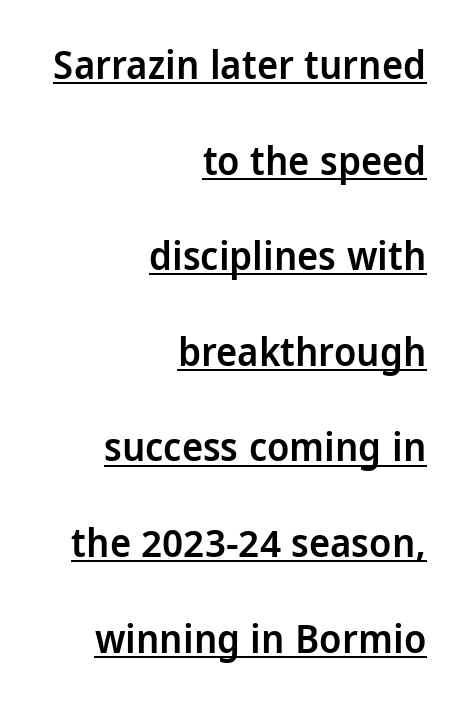
Varying glyph widths throughout — classic text-font behaviour. Does extra space separate the letters? No, they use regular spacing. Casual observation: everything's shoved over to the right. Students, this is semibold: more ink than regular, less than bold.
